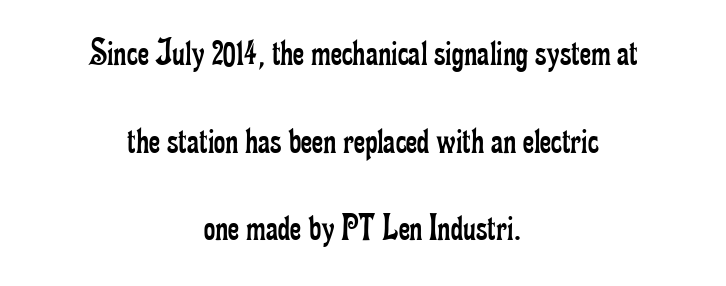
{"serif": "yes", "italic": "no", "bold": "no", "weight": "regular", "width": "condensed", "stroke_contrast": "low", "x_height": "small", "monospaced": "no", "underline": "no", "align": "center", "line_spacing": "loose", "line_spacing_ratio": 2.25, "letter_spacing": "normal", "letter_spacing_em": 0.0, "glyph_px": 39}
